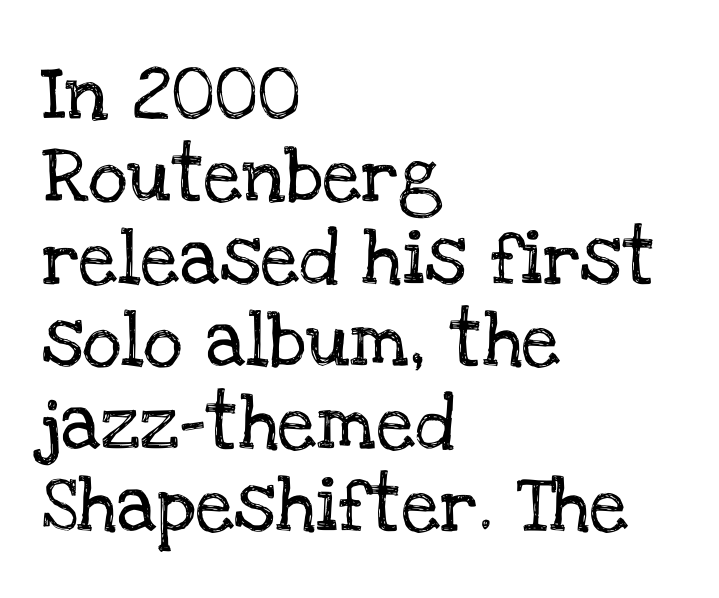
{"serif": "yes", "italic": "no", "width": "normal", "stroke_contrast": "low", "x_height": "large", "monospaced": "no", "underline": "no", "align": "left", "line_spacing": "normal", "line_spacing_ratio": 1.5, "letter_spacing": "normal", "letter_spacing_em": 0.0, "glyph_px": 55}
